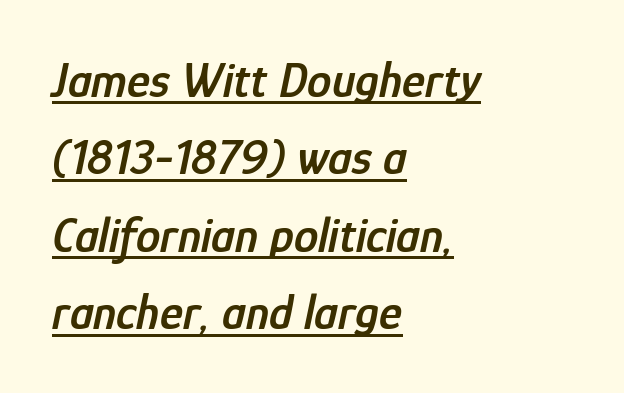
Q: Is the text bold? A: Semi-bold.
Q: Is the text italic (slanted)? A: Yes, it leans right by about 12 degrees.
Q: Is the text underlined? A: Yes.
Q: How is the paragraph aligned? A: Left-aligned.
Q: Is the spacing between letters normal or unusually wide? A: Normal.
Q: Is the spacing between lines tight, normal or loose? A: Normal.
Q: Width (condensed, normal, or wide)? A: Condensed.
Q: Stroke contrast? A: Low.
Q: x-height? A: Medium.
Q: Monospaced? A: No.
